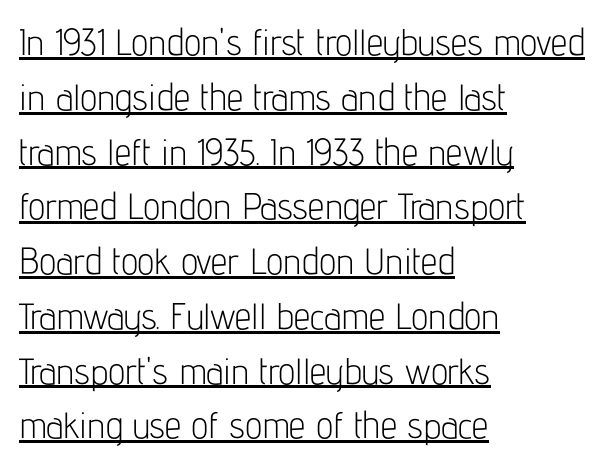
This sample uses plain, unmodified letter spacing. Underlining? Definitely there. Reading down the block, your eye returns to a fixed left position each line. No chunkiness to these letters — they're not bold.
